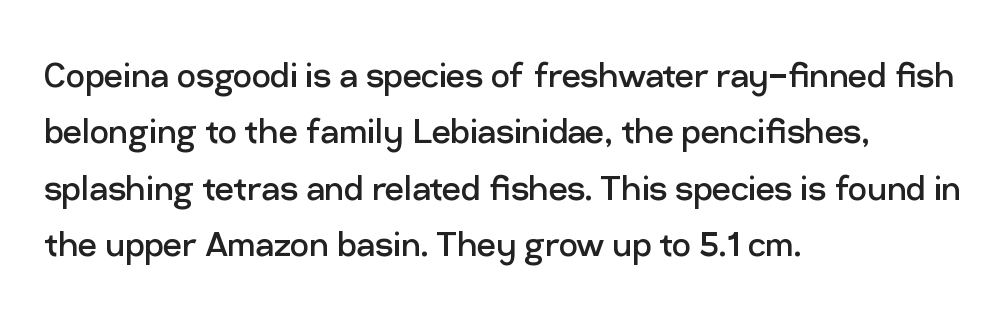
Examine the stroke ends and you'll find no serifs. A typesetter would call this proportional, since set widths differ per character. Lines of text with bare space underneath. In terms of letterspacing, this is plain default setting. One glance says typical: line gaps are just what's usual.
